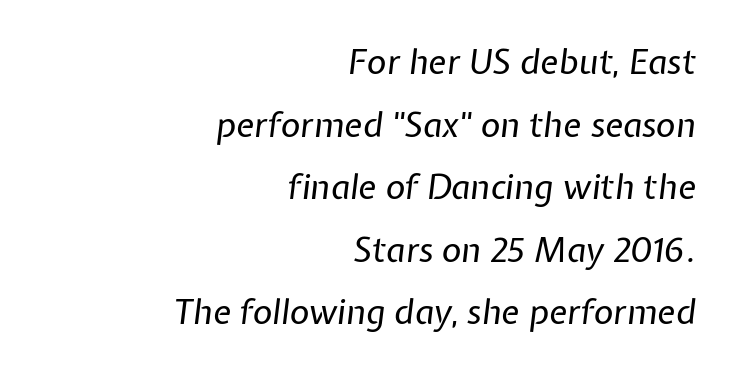
Q: Is the text bold? A: No.
Q: Is the text italic (slanted)? A: Yes, it leans right by about 7 degrees.
Q: Is the text underlined? A: No.
Q: How is the paragraph aligned? A: Right-aligned.
Q: Is the spacing between letters normal or unusually wide? A: Normal.
Q: Width (condensed, normal, or wide)? A: Normal.
Q: Stroke contrast? A: Low.
Q: x-height? A: Medium.
Q: Monospaced? A: No.
